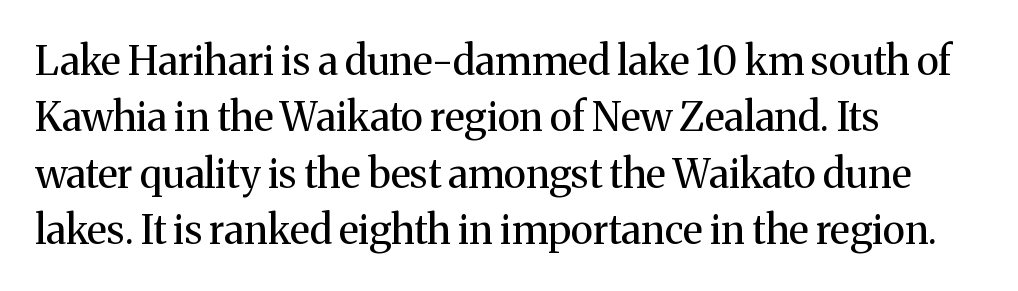
The image shows 40 px regular-weight serif type, upright; set left-aligned, normal line spacing (1.41x), normal letter spacing, not underlined; medium stroke contrast and a medium x-height.
